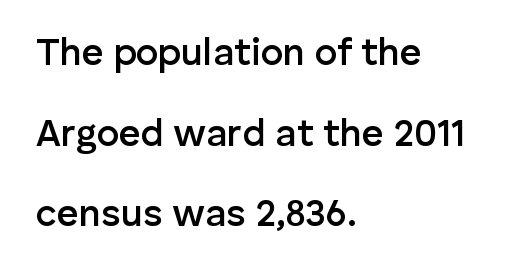
{"serif": "no", "italic": "no", "bold": "semi", "weight": "semibold", "width": "normal", "stroke_contrast": "low", "x_height": "medium", "monospaced": "no", "underline": "no", "align": "left", "line_spacing": "loose", "line_spacing_ratio": 2.12, "letter_spacing": "normal", "letter_spacing_em": 0.0, "glyph_px": 38}
